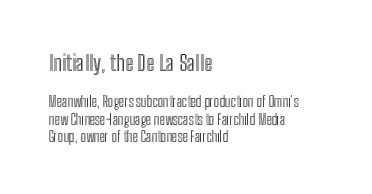
Visually the block forms a straight wall on the left and a jagged coastline on the right. Compare the two chunks: the upper has the greater cap height. The foot of each line stays bare and open. Tall strokes in this sample are plumb rather than angled. Spacing between characters is what you'd get straight out of the box.
